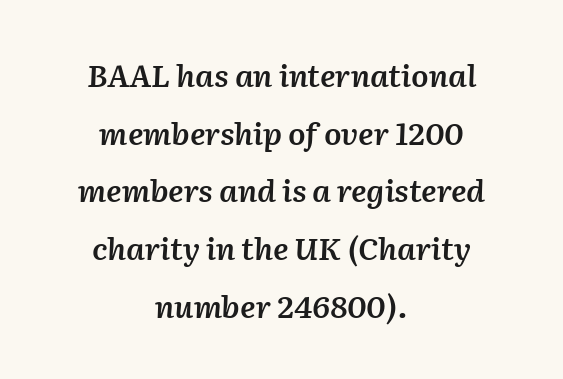
Q: Is the text bold? A: Semi-bold.
Q: Is the text italic (slanted)? A: Yes, it leans right by about 2 degrees.
Q: Is the text underlined? A: No.
Q: How is the paragraph aligned? A: Centered.
Q: Is the spacing between letters normal or unusually wide? A: Normal.
Q: Width (condensed, normal, or wide)? A: Normal.
Q: Stroke contrast? A: Medium.
Q: x-height? A: Medium.
Q: Monospaced? A: No.
